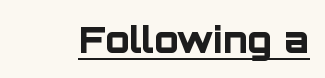
{"serif": "no", "italic": "no", "bold": "yes", "weight": "bold", "width": "normal", "stroke_contrast": "low", "x_height": "large", "monospaced": "no", "underline": "yes", "letter_spacing": "normal", "letter_spacing_em": 0.0, "glyph_px": 36}
